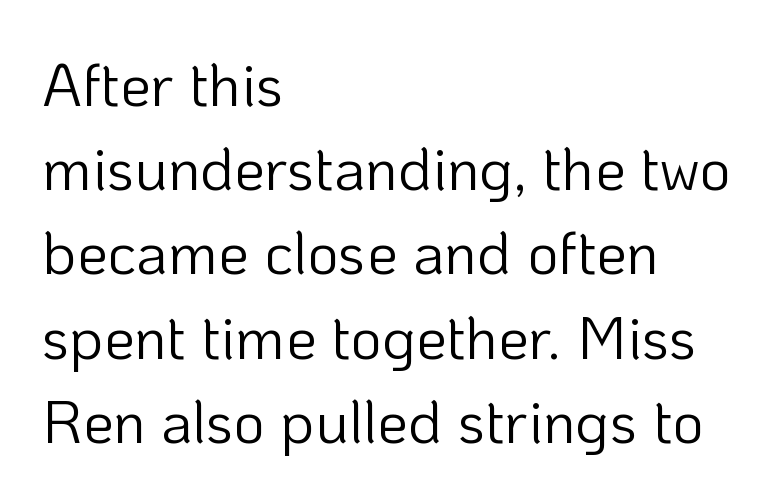
{"serif": "no", "italic": "no", "bold": "no", "weight": "light", "width": "normal", "stroke_contrast": "low", "x_height": "medium", "monospaced": "no", "underline": "no", "align": "left", "line_spacing": "normal", "line_spacing_ratio": 1.38, "letter_spacing": "normal", "letter_spacing_em": 0.0, "glyph_px": 61}
